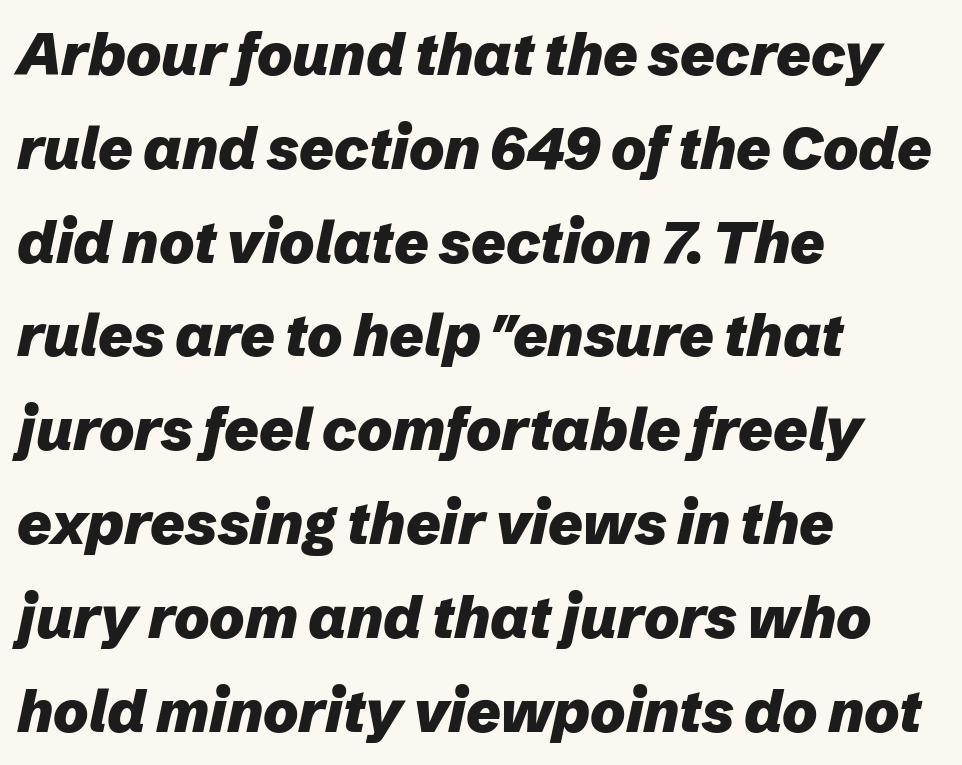
{"italic": "yes", "lean": "right", "slant_degrees": 12, "bold": "yes", "weight": "heavy", "width": "normal", "stroke_contrast": "low", "x_height": "medium", "monospaced": "no", "underline": "no", "align": "left", "line_spacing": "normal", "line_spacing_ratio": 1.59, "letter_spacing": "normal", "letter_spacing_em": 0.0, "glyph_px": 59}
